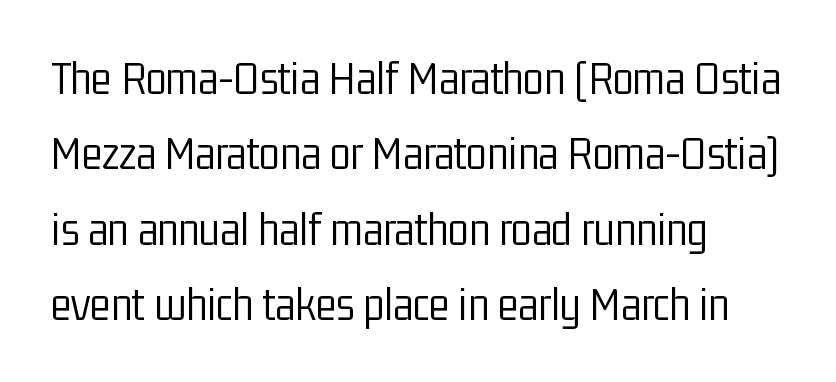
Q: Is the text bold? A: No.
Q: Is the text italic (slanted)? A: No, it is upright.
Q: Is the typeface a serif or a sans-serif typeface? A: Sans-serif.
Q: Is the text underlined? A: No.
Q: How is the paragraph aligned? A: Left-aligned.
Q: Is the spacing between letters normal or unusually wide? A: Normal.
Q: Is the spacing between lines tight, normal or loose? A: Normal.
Q: Width (condensed, normal, or wide)? A: Condensed.
Q: Stroke contrast? A: Low.
Q: x-height? A: Medium.
Q: Monospaced? A: No.
